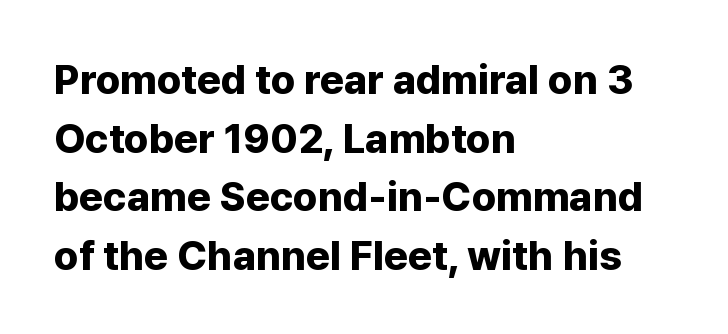
Q: Is the text bold? A: Yes.
Q: Is the text italic (slanted)? A: No, it is upright.
Q: Is the typeface a serif or a sans-serif typeface? A: Sans-serif.
Q: Is the text underlined? A: No.
Q: How is the paragraph aligned? A: Left-aligned.
Q: Is the spacing between letters normal or unusually wide? A: Normal.
Q: Is the spacing between lines tight, normal or loose? A: Normal.
Q: Width (condensed, normal, or wide)? A: Normal.
Q: Stroke contrast? A: Low.
Q: x-height? A: Medium.
Q: Monospaced? A: No.
